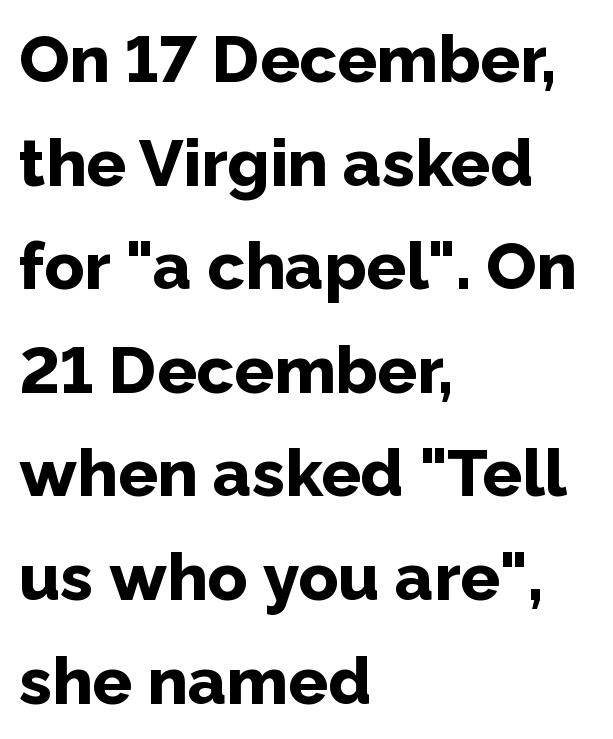
The image shows 66 px bold sans-serif type, upright; set left-aligned, normal line spacing (1.57x), normal letter spacing, not underlined; low stroke contrast and a medium x-height.
